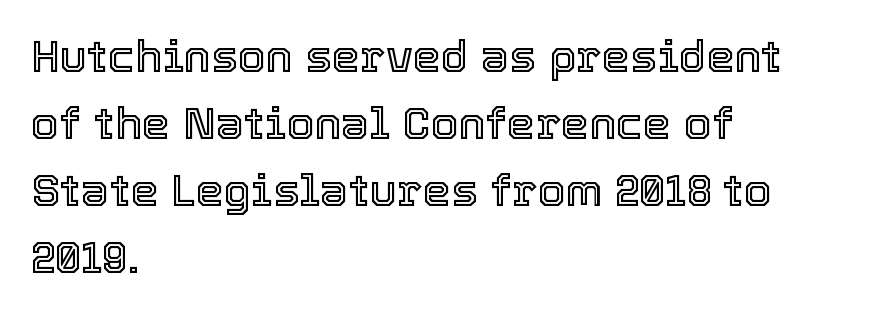
Does the copy run flush right? No — it runs flush left. Looks like regular typesetting: each glyph gets only the width it needs. The space between consecutive lines is moderate. Every stem runs plumb, perpendicular to the baseline. A clean baseline with only descenders dipping below it. Glyph-to-glyph distance matches everyday printed text.
